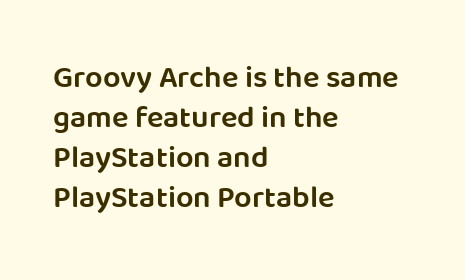
What stands out about the letter spacing? Nothing — it is the standard amount. The space beneath each line is pristine and unruled. One-word summary of the alignment: left. Each letter keeps its own natural width here, so spacing adapts to shape.
